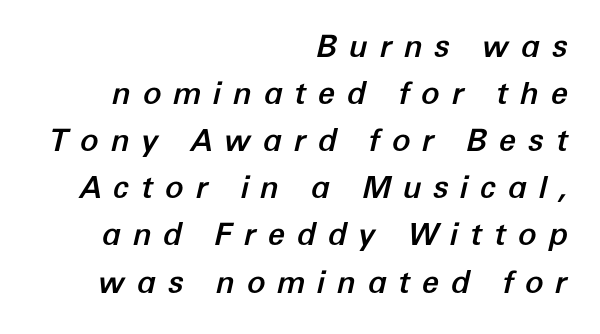
The image shows 31 px text type, italic (leaning right); set right-aligned, normal line spacing (1.52x), unusually wide letter spacing (+0.37 em), not underlined; low stroke contrast and a medium x-height.
